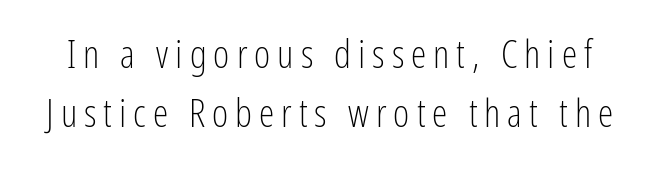
Q: Is the text bold? A: No.
Q: Is the text italic (slanted)? A: No, it is upright.
Q: Is the typeface a serif or a sans-serif typeface? A: Sans-serif.
Q: Is the text underlined? A: No.
Q: Is the spacing between lines tight, normal or loose? A: Normal.
Q: Width (condensed, normal, or wide)? A: Condensed.
Q: Stroke contrast? A: Low.
Q: x-height? A: Medium.
Q: Monospaced? A: No.
